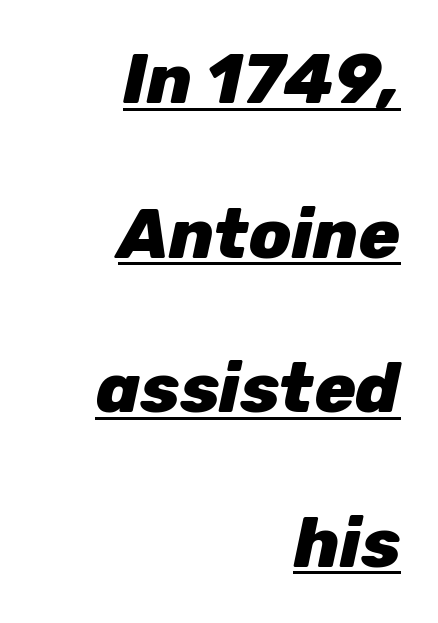
When letters slant like this, we call the style italic. A student would call this right alignment; a typographer would say flush right, rag left. The glyphs have the mass of a bold cut. Vertical spacing — loose. Looks like regular typesetting: each glyph gets only the width it needs.
